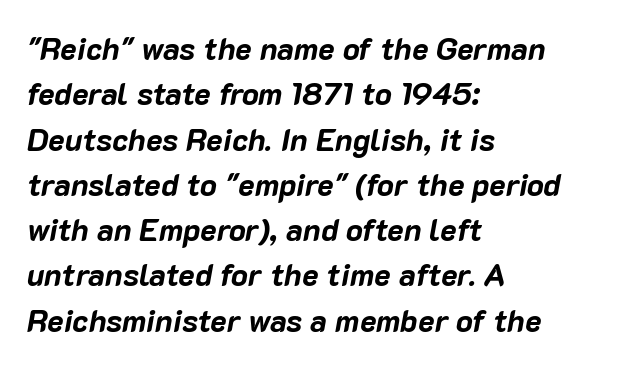
{"italic": "yes", "lean": "right", "slant_degrees": 10, "bold": "yes", "weight": "bold", "width": "normal", "stroke_contrast": "low", "x_height": "medium", "monospaced": "no", "underline": "no", "align": "left", "line_spacing": "normal", "line_spacing_ratio": 1.46, "letter_spacing": "normal", "letter_spacing_em": 0.0, "glyph_px": 31}
